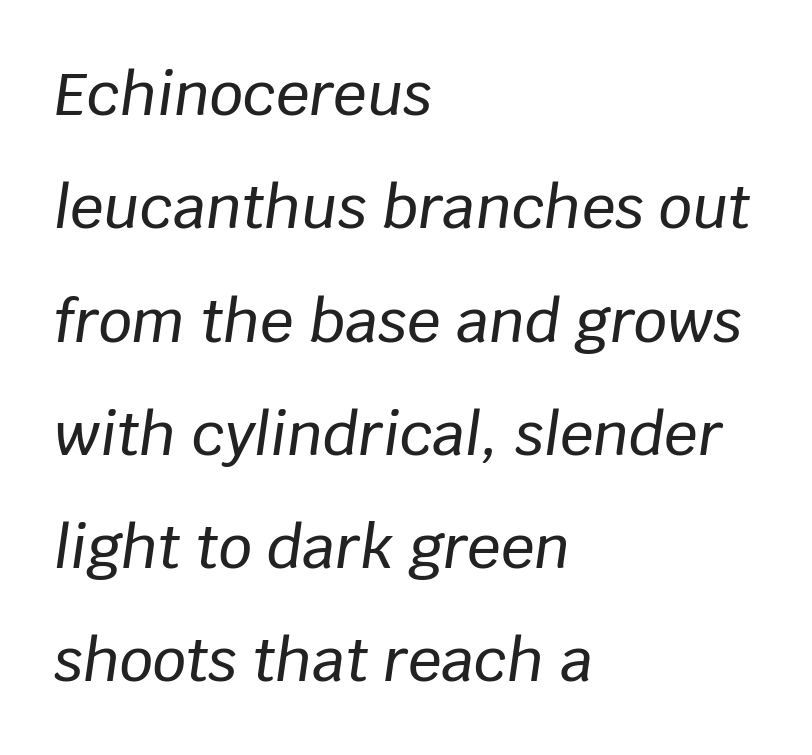
{"italic": "yes", "lean": "right", "slant_degrees": 8, "width": "normal", "stroke_contrast": "low", "x_height": "large", "monospaced": "no", "underline": "no", "align": "left", "line_spacing": "loose", "line_spacing_ratio": 1.92, "letter_spacing": "normal", "letter_spacing_em": 0.0, "glyph_px": 59}
